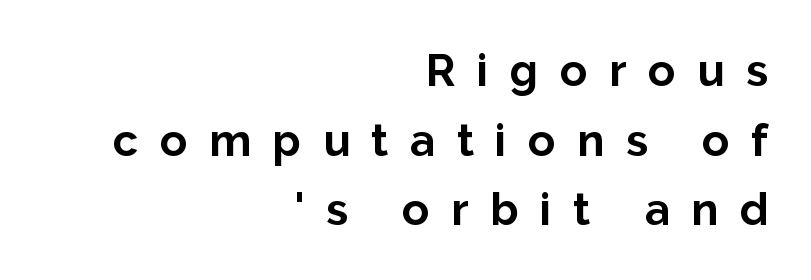
The image shows 45 px bold sans-serif type, upright; set right-aligned, normal line spacing (1.55x), unusually wide letter spacing (+0.48 em), not underlined; low stroke contrast and a medium x-height.
